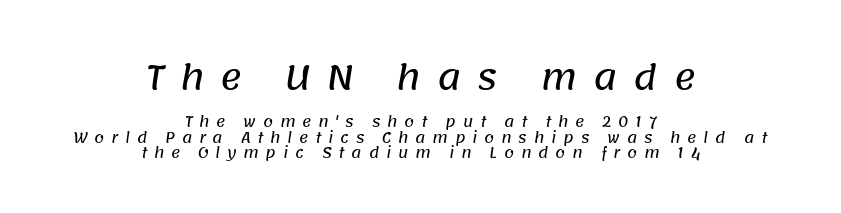
The image shows 33 px sans-serif type; set centered, tight line spacing (1.13x), unusually wide letter spacing (+0.48 em), not underlined; the first (top) block is 2.36x larger; low stroke contrast and a large x-height.
